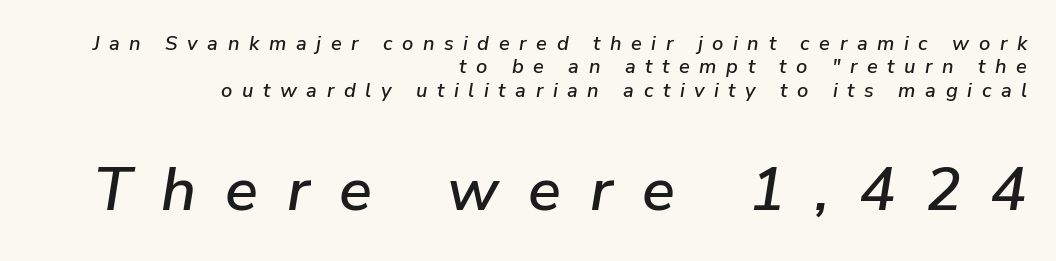
Q: Is the text italic (slanted)? A: Yes, it leans right by about 9 degrees.
Q: Is the text underlined? A: No.
Q: How is the paragraph aligned? A: Right-aligned.
Q: Is the spacing between letters normal or unusually wide? A: Unusually wide.
Q: Which block of text is set in a larger size, the first (top) or the second (bottom)? A: The second (bottom) one.
Q: Width (condensed, normal, or wide)? A: Normal.
Q: Stroke contrast? A: Low.
Q: x-height? A: Medium.
Q: Monospaced? A: No.
